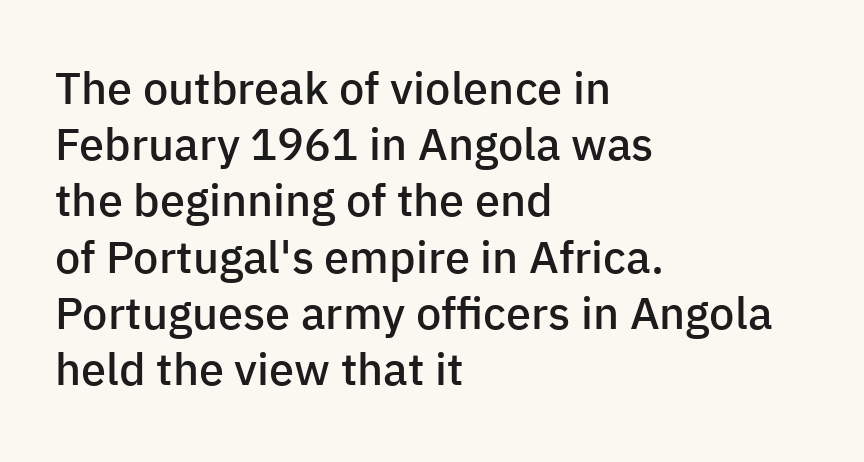
Q: Is the text bold? A: Semi-bold.
Q: Is the text italic (slanted)? A: No, it is upright.
Q: Is the typeface a serif or a sans-serif typeface? A: Sans-serif.
Q: Is the text underlined? A: No.
Q: How is the paragraph aligned? A: Left-aligned.
Q: Is the spacing between letters normal or unusually wide? A: Normal.
Q: Is the spacing between lines tight, normal or loose? A: Normal.
Q: Width (condensed, normal, or wide)? A: Normal.
Q: Stroke contrast? A: Low.
Q: x-height? A: Medium.
Q: Monospaced? A: No.
